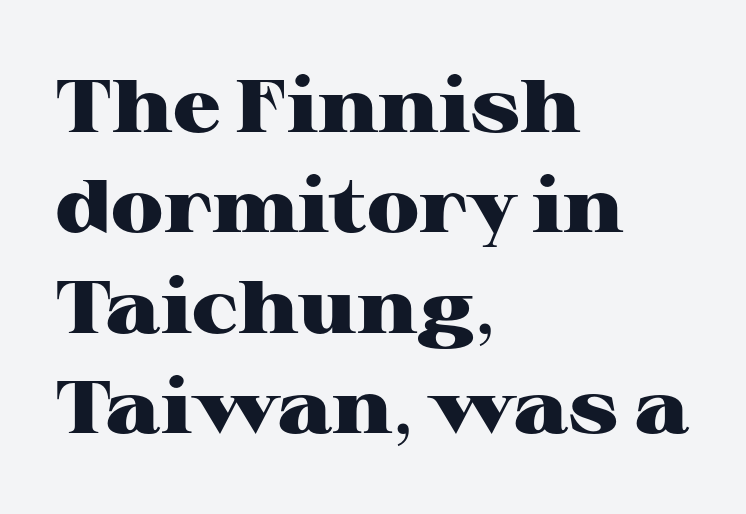
Q: Is the text bold? A: Yes.
Q: Is the text italic (slanted)? A: No, it is upright.
Q: Is the typeface a serif or a sans-serif typeface? A: Serif.
Q: Is the text underlined? A: No.
Q: How is the paragraph aligned? A: Left-aligned.
Q: Is the spacing between letters normal or unusually wide? A: Normal.
Q: Is the spacing between lines tight, normal or loose? A: Normal.
Q: Width (condensed, normal, or wide)? A: Wide.
Q: Stroke contrast? A: High.
Q: x-height? A: Medium.
Q: Monospaced? A: No.
